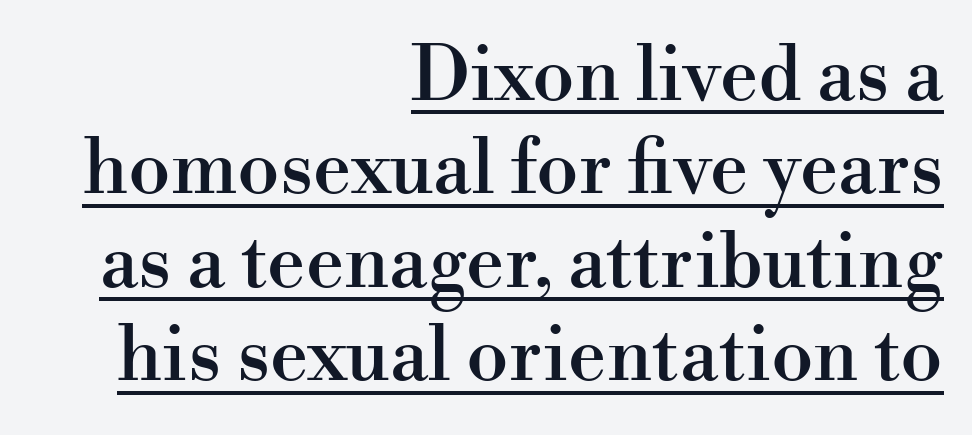
The image shows 76 px serif type, upright; set right-aligned, line spacing 1.23x, normal letter spacing, underlined; high stroke contrast and a small x-height.
